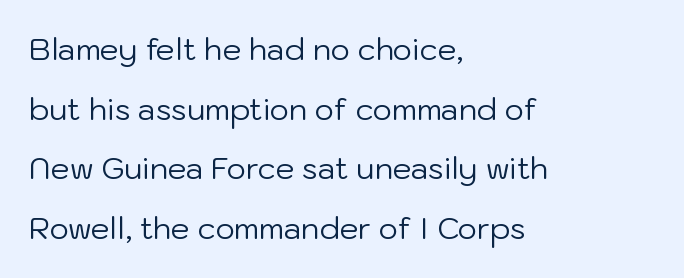
The strokes are not fattened; the text isn't bold. Where is the straight margin? On the left. The block of text is sparse from top to bottom, with ample space between rows. Tall strokes in this sample are plumb rather than angled. Are there feet on the stems? There aren't — it's a sans. Anything drawn beneath the words? Only blank space.
